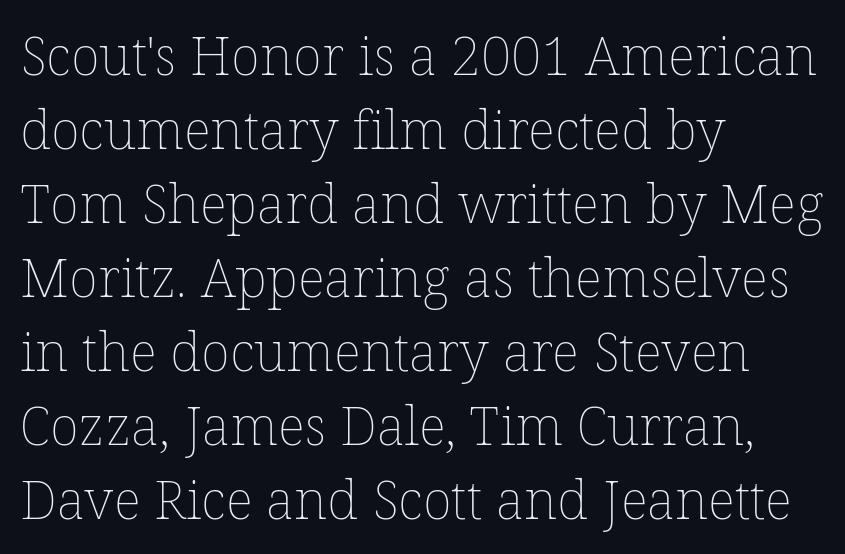
{"italic": "no", "bold": "no", "weight": "thin", "width": "normal", "stroke_contrast": "low", "x_height": "medium", "monospaced": "no", "underline": "no", "align": "left", "line_spacing": "normal", "line_spacing_ratio": 1.37, "letter_spacing": "normal", "letter_spacing_em": 0.0, "glyph_px": 54}
